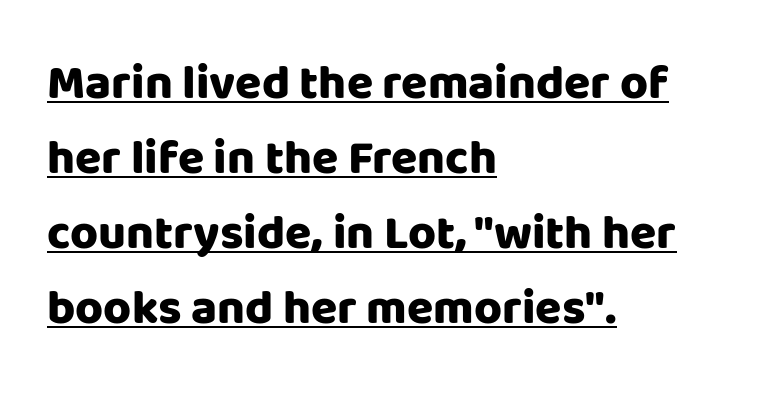
The image shows 48 px heavy sans-serif type, upright; set left-aligned, normal line spacing (1.56x), normal letter spacing, underlined; low stroke contrast and a large x-height.
